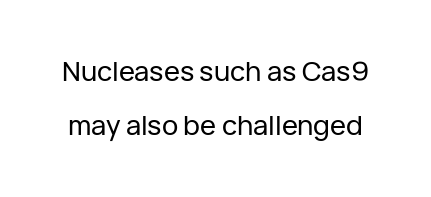
Between one letter and the next there's only the usual sliver of space. The font's upright variant was chosen for this text. Quick note: underline off. Successive baselines arrive slowly, with a big drop between each.
